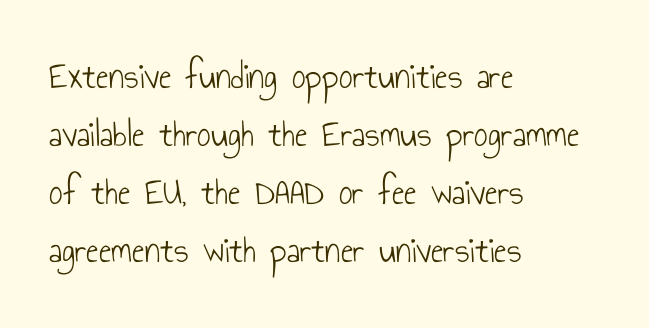
{"serif": "no", "italic": "no", "bold": "no", "weight": "light", "width": "condensed", "stroke_contrast": "low", "x_height": "small", "monospaced": "no", "underline": "no", "align": "left", "line_spacing": "normal", "line_spacing_ratio": 1.53, "letter_spacing": "normal", "letter_spacing_em": 0.0, "glyph_px": 38}
